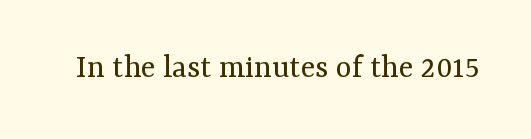
The image shows 34 px regular-weight serif type, upright; set normal letter spacing, not underlined; medium stroke contrast and a medium x-height.
